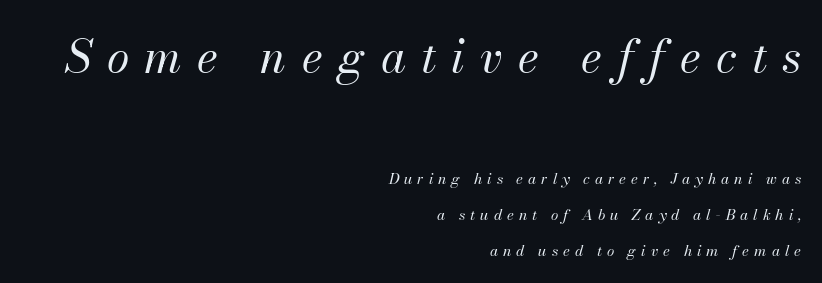
The image shows 46 px regular-weight type, italic (leaning right); set right-aligned, loose line spacing (2.38x), unusually wide letter spacing (+0.33 em), not underlined; the first (top) block is 3.07x larger; medium stroke contrast and a small x-height.
